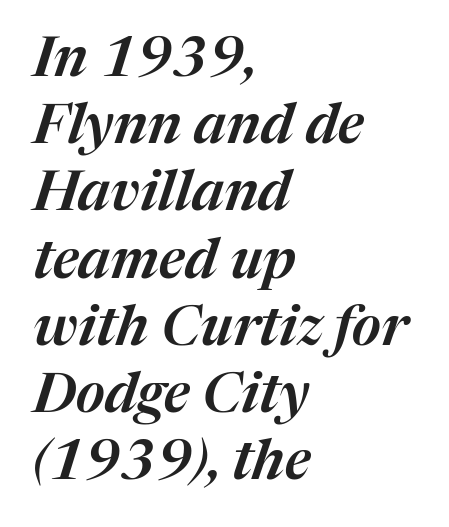
Each word holds together tightly as a unit, with standard inter-letter gaps. Is this a fixed-width face? No — the glyphs have proportional, varying widths. This rendering uses left alignment, leaving the right contour irregular. Does the lettering tilt? It does — this is italic. Decoration check: the copy has no underline.
